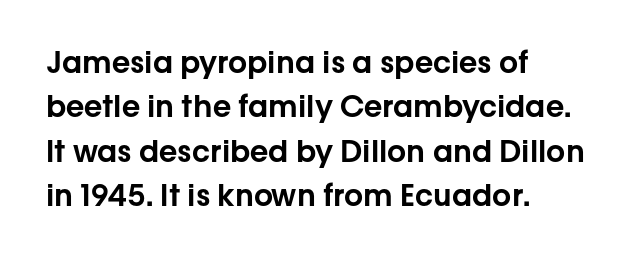
{"serif": "no", "italic": "no", "width": "normal", "stroke_contrast": "low", "x_height": "medium", "monospaced": "no", "underline": "no", "align": "left", "line_spacing": "normal", "line_spacing_ratio": 1.48, "letter_spacing": "normal", "letter_spacing_em": 0.0, "glyph_px": 30}
